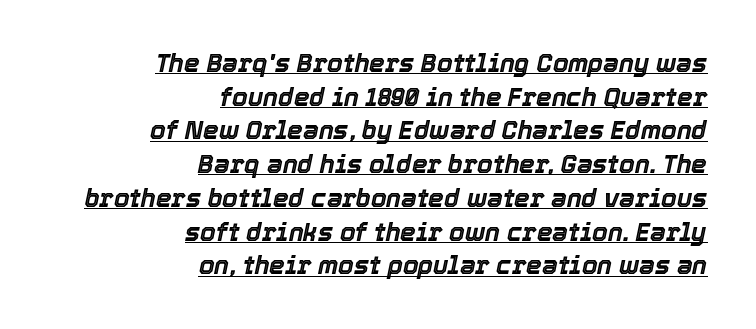
The passage shown has conventional tracking throughout. Beneath each row of characters lies a ruled line. Visually the block forms a straight wall on the right and a jagged coastline on the left. Leading: standard. The lettering tilts uniformly, giving the passage an italic look.
